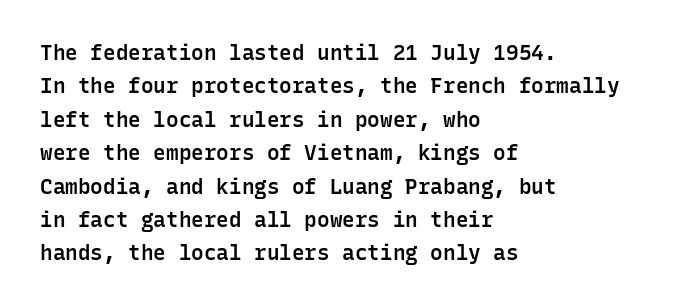
{"italic": "no", "bold": "semi", "underline": "no", "align": "left", "line_spacing": "normal", "line_spacing_ratio": 1.59, "letter_spacing": "normal", "letter_spacing_em": 0.0, "glyph_px": 21}
